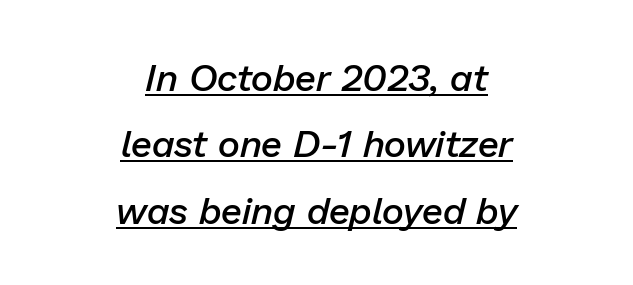
The image shows 38 px semibold type, italic (leaning right); set centered, line spacing 1.75x, normal letter spacing, underlined; low stroke contrast and a medium x-height.
